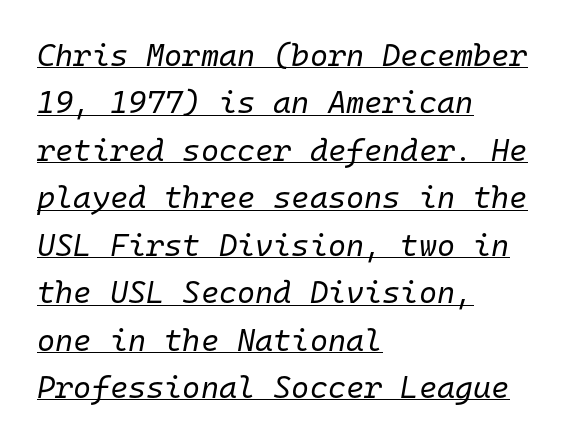
Does a line run under the words? Yes, clearly. The vertical gap from one line to the next is medium. This rendering uses left alignment, leaving the right contour irregular. Ink coverage per letter is moderate at most.
